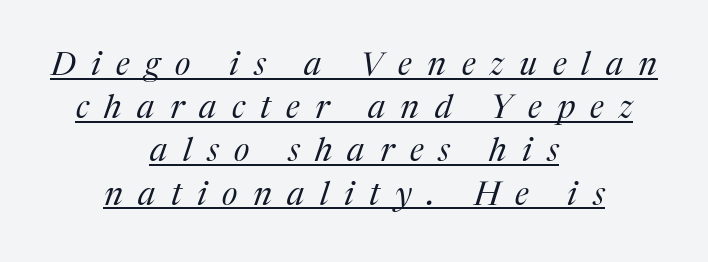
Q: Is the text bold? A: No.
Q: Is the text italic (slanted)? A: Yes, it leans right by about 17 degrees.
Q: Is the typeface a serif or a sans-serif typeface? A: Serif.
Q: Is the text underlined? A: Yes.
Q: How is the paragraph aligned? A: Centered.
Q: Is the spacing between letters normal or unusually wide? A: Unusually wide.
Q: Is the spacing between lines tight, normal or loose? A: Normal.
Q: Width (condensed, normal, or wide)? A: Normal.
Q: Stroke contrast? A: Medium.
Q: x-height? A: Medium.
Q: Monospaced? A: No.
